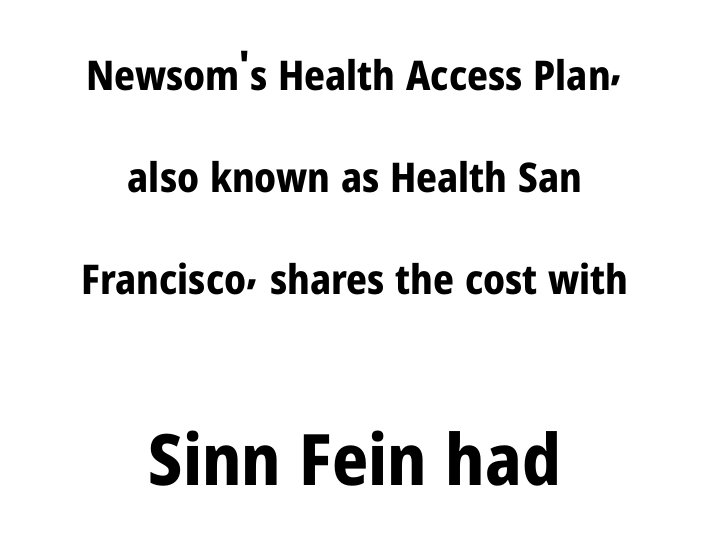
The image shows 71 px bold, condensed sans-serif type, upright; set centered, loose line spacing (2.49x), normal letter spacing, not underlined; the second (bottom) block is 1.73x larger; low stroke contrast and a medium x-height.
